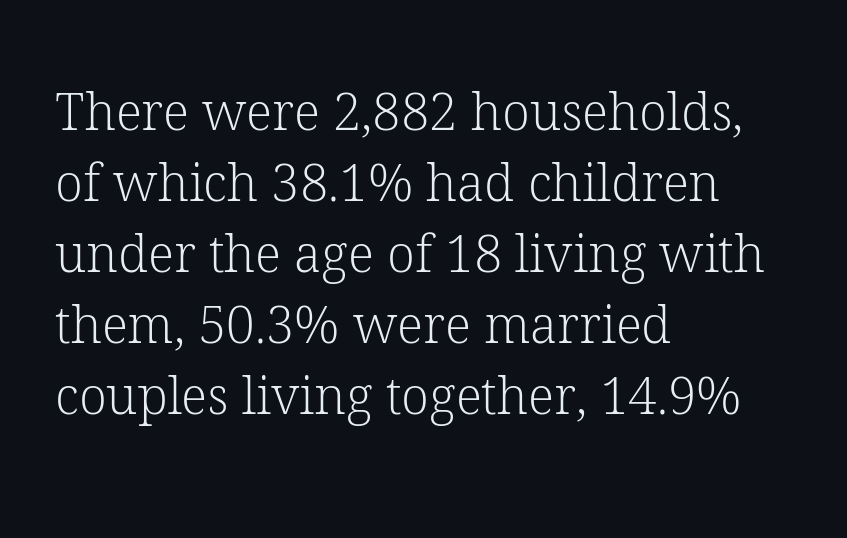
Q: Is the text bold? A: No.
Q: Is the text italic (slanted)? A: No, it is upright.
Q: Is the typeface a serif or a sans-serif typeface? A: Serif.
Q: Is the text underlined? A: No.
Q: How is the paragraph aligned? A: Left-aligned.
Q: Is the spacing between letters normal or unusually wide? A: Normal.
Q: Is the spacing between lines tight, normal or loose? A: Normal.
Q: Width (condensed, normal, or wide)? A: Normal.
Q: Stroke contrast? A: Low.
Q: x-height? A: Medium.
Q: Monospaced? A: No.
